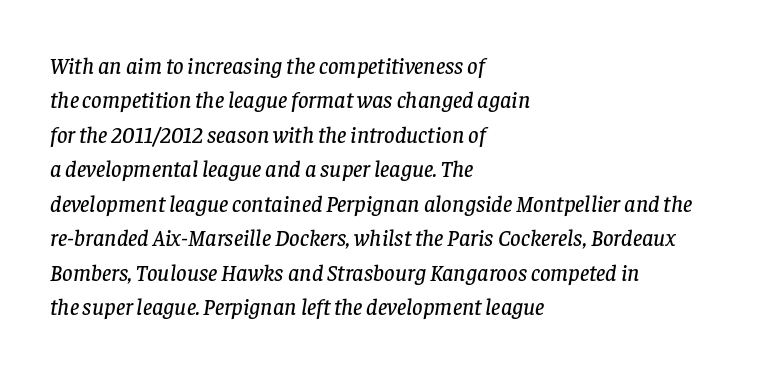
The image shows 23 px text type, italic (leaning right); set left-aligned, normal line spacing (1.5x), normal letter spacing, not underlined.
